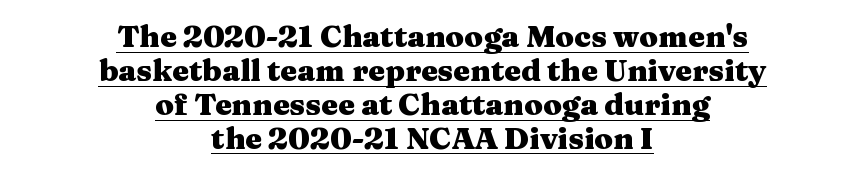
Q: Is the text bold? A: Yes.
Q: Is the text italic (slanted)? A: No, it is upright.
Q: Is the typeface a serif or a sans-serif typeface? A: Serif.
Q: Is the text underlined? A: Yes.
Q: How is the paragraph aligned? A: Centered.
Q: Is the spacing between letters normal or unusually wide? A: Normal.
Q: Is the spacing between lines tight, normal or loose? A: Tight.
Q: Width (condensed, normal, or wide)? A: Wide.
Q: Stroke contrast? A: Medium.
Q: x-height? A: Medium.
Q: Monospaced? A: No.
